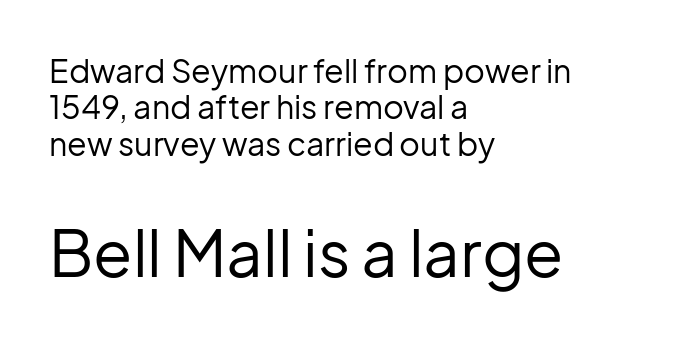
{"serif": "no", "italic": "no", "bold": "no", "weight": "regular", "width": "normal", "stroke_contrast": "low", "x_height": "medium", "monospaced": "no", "underline": "no", "align": "left", "line_spacing": "tight", "line_spacing_ratio": 1.14, "letter_spacing": "normal", "letter_spacing_em": 0.0, "larger_block": "second", "size_ratio": 2.0, "glyph_px": 64}
